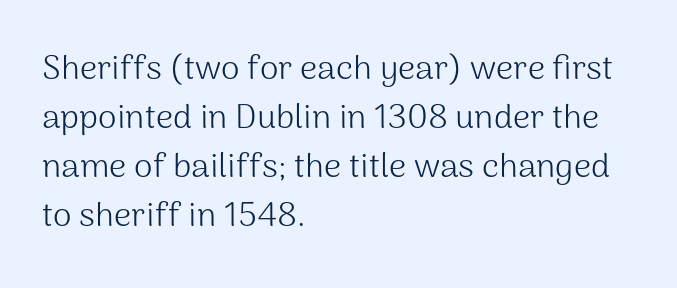
The image shows 34 px light sans-serif type, upright; set left-aligned, normal line spacing (1.44x), normal letter spacing, not underlined; medium stroke contrast and a medium x-height.
